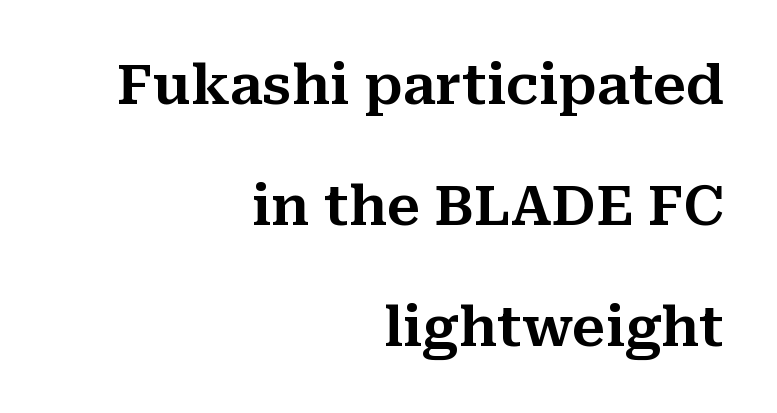
The zone under the glyphs is completely vacant. The type is set solid horizontally, with unmodified tracking. Think of a printed novel: that variable character pitch is what you see here. The letters stand upright; this is a roman face. Serif or sans? Serif — the stroke terminals have little feet. Where is the straight margin? On the right.
